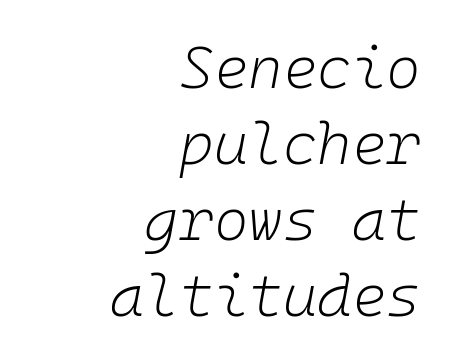
{"italic": "yes", "lean": "right", "slant_degrees": 10, "bold": "no", "weight": "light", "width": "normal", "stroke_contrast": "low", "x_height": "medium", "monospaced": "yes", "underline": "no", "align": "right", "line_spacing": "normal", "line_spacing_ratio": 1.29, "letter_spacing": "normal", "letter_spacing_em": 0.0, "glyph_px": 59}
